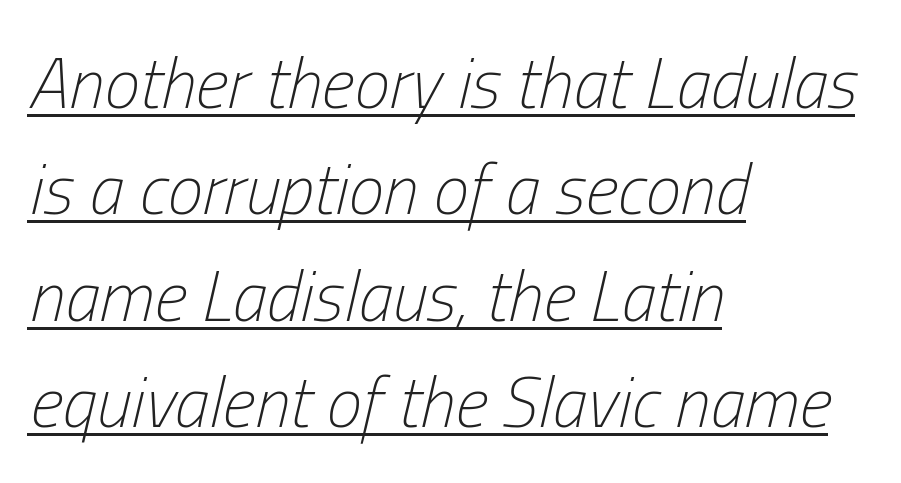
The image shows 71 px light, condensed type, italic (leaning right); set left-aligned, normal line spacing (1.5x), normal letter spacing, underlined; low stroke contrast and a medium x-height.
